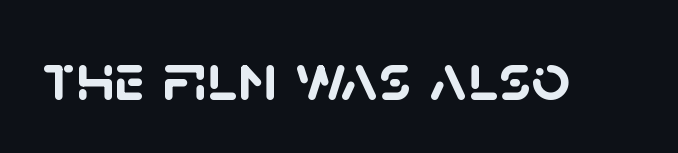
{"serif": "no", "bold": "yes", "weight": "semibold", "width": "normal", "stroke_contrast": "low", "x_height": "large", "monospaced": "no", "underline": "no", "letter_spacing": "normal", "letter_spacing_em": 0.0, "glyph_px": 68}
